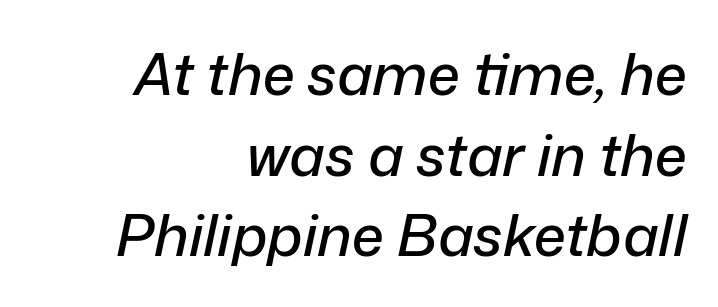
Do the characters align in a grid? No, the font is proportional. Students, note that the glyphs here touch the page at normal intervals. Clear beneath every line of the passage. Notice how descenders clear the ascenders below comfortably — that's standard leading.
